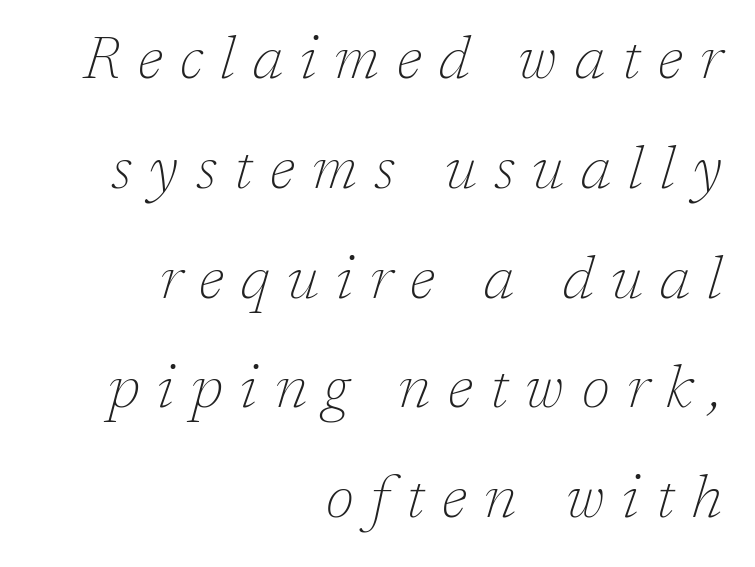
Q: Is the text bold? A: No.
Q: Is the text italic (slanted)? A: Yes, it leans right by about 17 degrees.
Q: Is the typeface a serif or a sans-serif typeface? A: Serif.
Q: Is the text underlined? A: No.
Q: How is the paragraph aligned? A: Right-aligned.
Q: Is the spacing between letters normal or unusually wide? A: Unusually wide.
Q: Width (condensed, normal, or wide)? A: Normal.
Q: Stroke contrast? A: Low.
Q: x-height? A: Medium.
Q: Monospaced? A: No.
